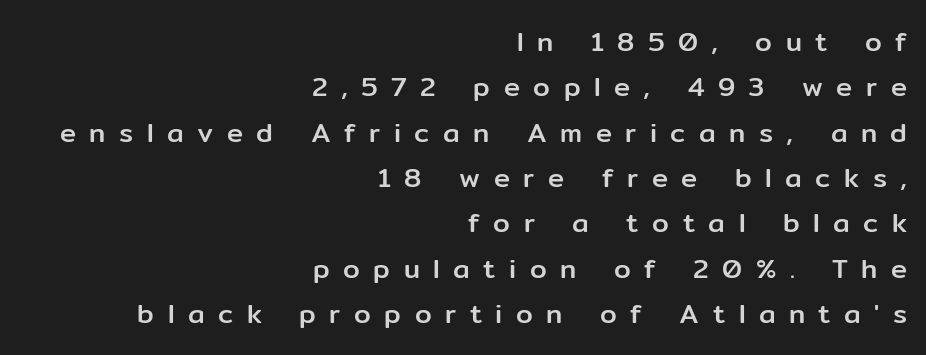
The image shows 27 px text type, upright; set right-aligned, normal line spacing (1.68x), unusually wide letter spacing (+0.5 em), not underlined.
